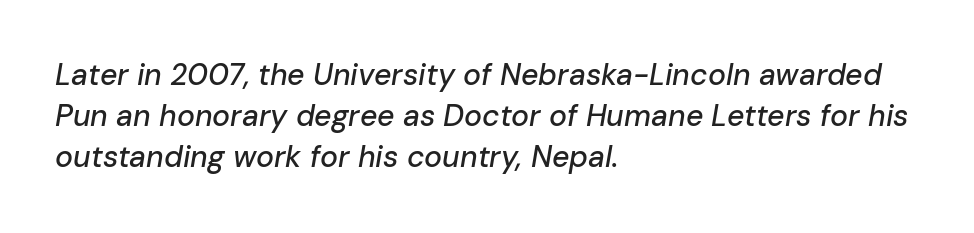
The image shows 30 px text type, italic (leaning right); set left-aligned, normal line spacing (1.37x), normal letter spacing, not underlined; low stroke contrast and a medium x-height.
